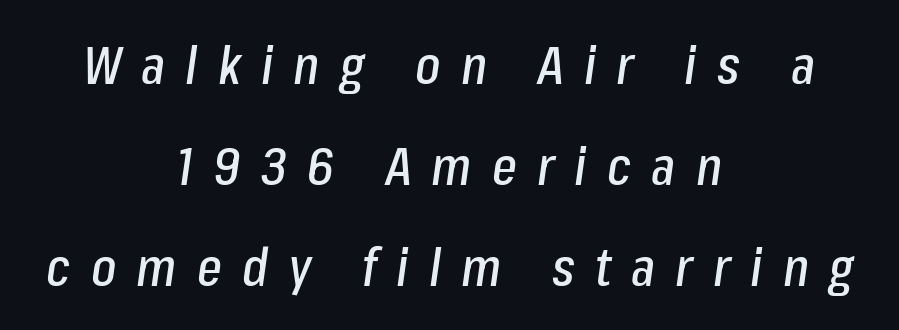
{"italic": "yes", "lean": "right", "slant_degrees": 8, "width": "condensed", "stroke_contrast": "low", "x_height": "medium", "monospaced": "no", "underline": "no", "align": "center", "line_spacing": "loose", "line_spacing_ratio": 1.91, "letter_spacing": "wide", "letter_spacing_em": 0.38, "glyph_px": 53}
